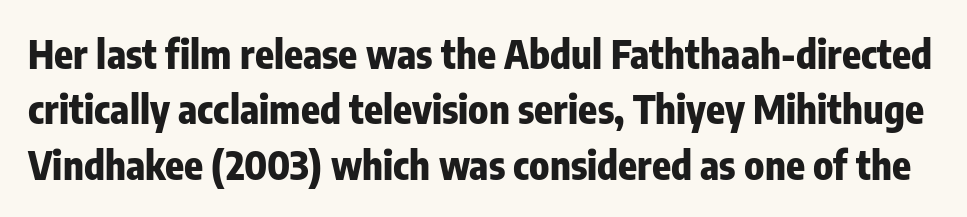
The image shows 39 px heavy, condensed sans-serif type, upright; set normal line spacing (1.42x), normal letter spacing, not underlined; low stroke contrast and a medium x-height.
